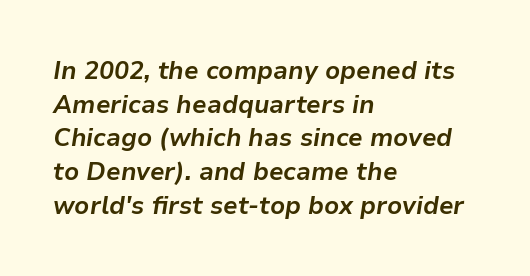
Anything drawn beneath the words? Only blank space. The designer left line spacing at the default. Alignment: flush left. This is oblique type, the kind used for emphasis or titles. Short note: letters normally spaced. Typesetter's note: full bold, strokes at maximum text heaviness.
